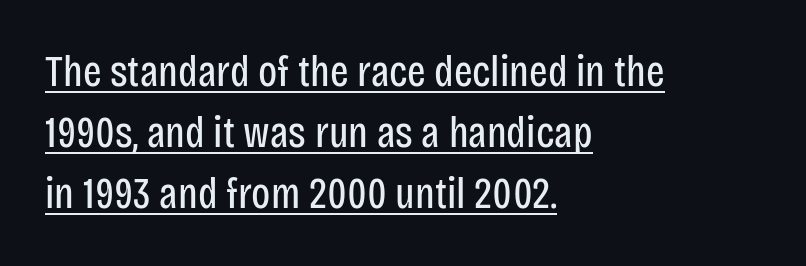
{"serif": "no", "italic": "no", "bold": "no", "weight": "regular", "width": "condensed", "stroke_contrast": "low", "x_height": "large", "monospaced": "no", "underline": "yes", "align": "left", "line_spacing": "normal", "line_spacing_ratio": 1.39, "letter_spacing": "normal", "letter_spacing_em": 0.0, "glyph_px": 44}
